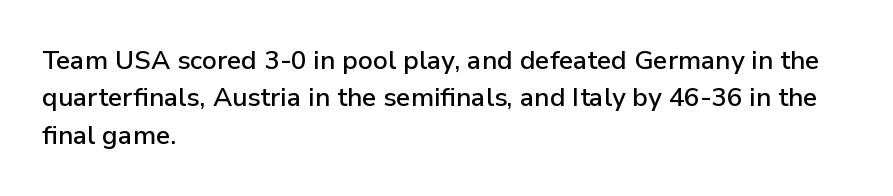
Q: Is the text italic (slanted)? A: No, it is upright.
Q: Is the text underlined? A: No.
Q: How is the paragraph aligned? A: Left-aligned.
Q: Is the spacing between letters normal or unusually wide? A: Normal.
Q: Is the spacing between lines tight, normal or loose? A: Normal.
